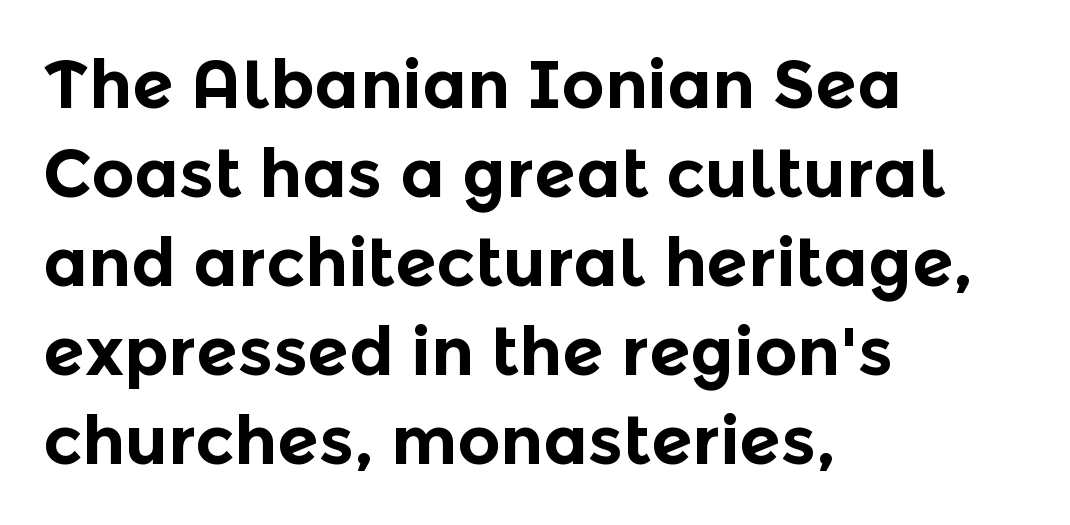
The image shows 67 px bold sans-serif type, upright; set left-aligned, normal line spacing (1.33x), normal letter spacing, not underlined; a medium x-height.
